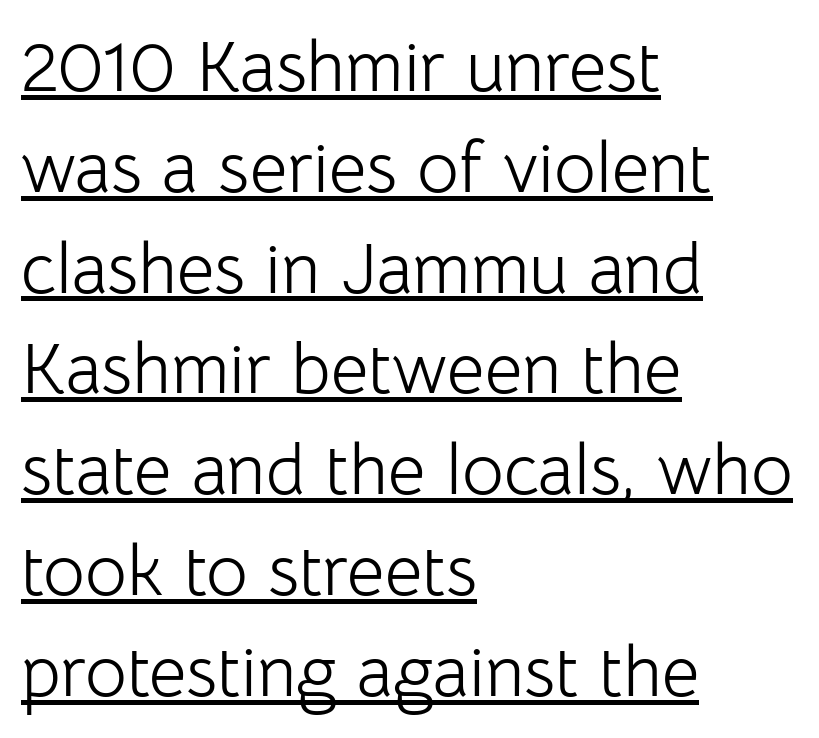
Q: Is the text bold? A: No.
Q: Is the text italic (slanted)? A: No, it is upright.
Q: Is the typeface a serif or a sans-serif typeface? A: Sans-serif.
Q: Is the text underlined? A: Yes.
Q: How is the paragraph aligned? A: Left-aligned.
Q: Is the spacing between letters normal or unusually wide? A: Normal.
Q: Is the spacing between lines tight, normal or loose? A: Normal.
Q: Width (condensed, normal, or wide)? A: Normal.
Q: Stroke contrast? A: Low.
Q: x-height? A: Medium.
Q: Monospaced? A: No.
